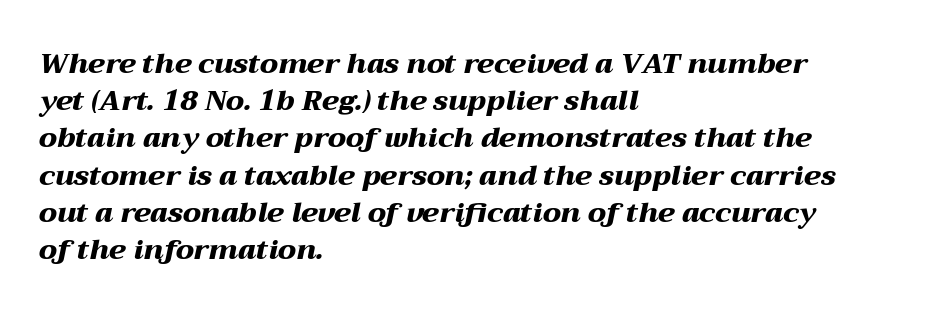
Typographic density is high because the face is bold. Is the letter spacing exaggerated? No — it looks like the ordinary default. Observe the lean: these are italic letterforms. Words float on clear page, feet unadorned. The lines sit at an ordinary, default distance from one another. A typesetter would call this proportional, since set widths differ per character.
